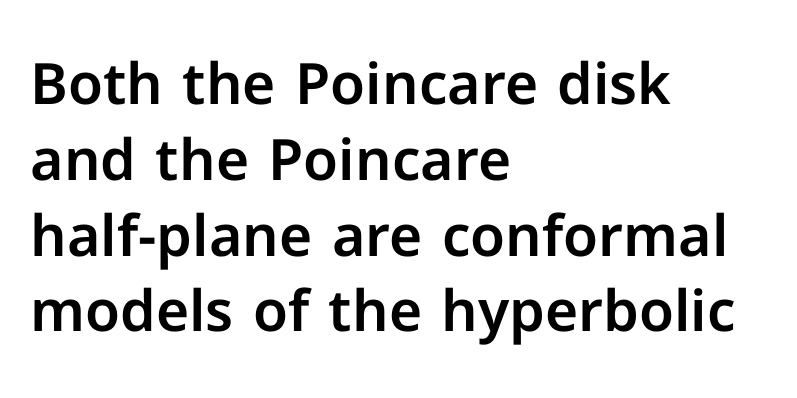
Q: Is the text italic (slanted)? A: No, it is upright.
Q: Is the typeface a serif or a sans-serif typeface? A: Sans-serif.
Q: Is the text underlined? A: No.
Q: How is the paragraph aligned? A: Left-aligned.
Q: Is the spacing between letters normal or unusually wide? A: Normal.
Q: Is the spacing between lines tight, normal or loose? A: Normal.
Q: Width (condensed, normal, or wide)? A: Normal.
Q: Stroke contrast? A: Low.
Q: x-height? A: Medium.
Q: Monospaced? A: No.
